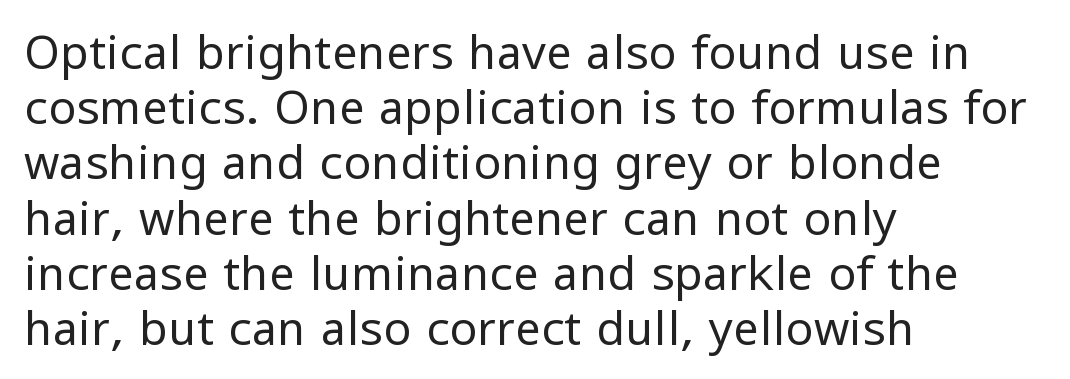
{"serif": "no", "italic": "no", "bold": "no", "weight": "regular", "width": "normal", "stroke_contrast": "low", "x_height": "medium", "monospaced": "no", "underline": "no", "align": "left", "line_spacing_ratio": 1.2, "letter_spacing": "normal", "letter_spacing_em": 0.0, "glyph_px": 46}
